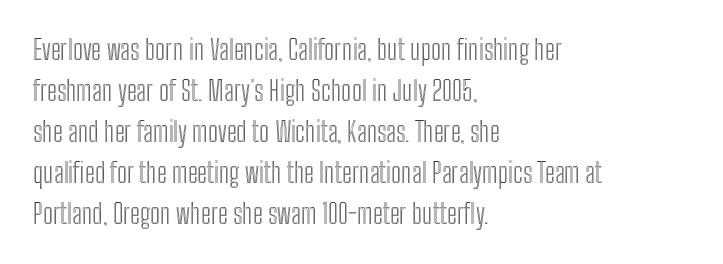
{"italic": "no", "underline": "no", "align": "left", "line_spacing": "normal", "line_spacing_ratio": 1.52, "letter_spacing": "normal", "letter_spacing_em": 0.0, "glyph_px": 27}
